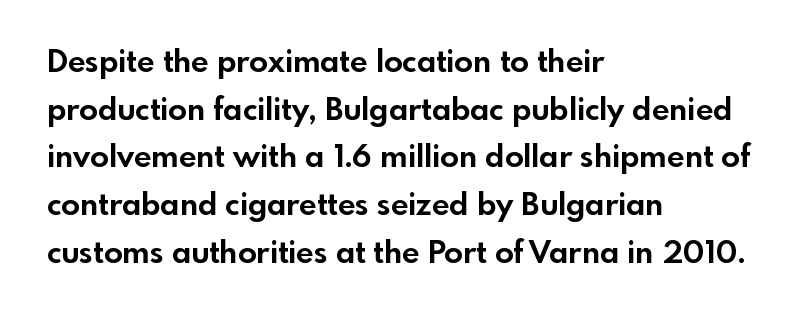
Q: Is the text bold? A: Yes.
Q: Is the text italic (slanted)? A: No, it is upright.
Q: Is the typeface a serif or a sans-serif typeface? A: Sans-serif.
Q: Is the text underlined? A: No.
Q: How is the paragraph aligned? A: Left-aligned.
Q: Is the spacing between letters normal or unusually wide? A: Normal.
Q: Is the spacing between lines tight, normal or loose? A: Normal.
Q: Width (condensed, normal, or wide)? A: Normal.
Q: x-height? A: Small.
Q: Monospaced? A: No.
